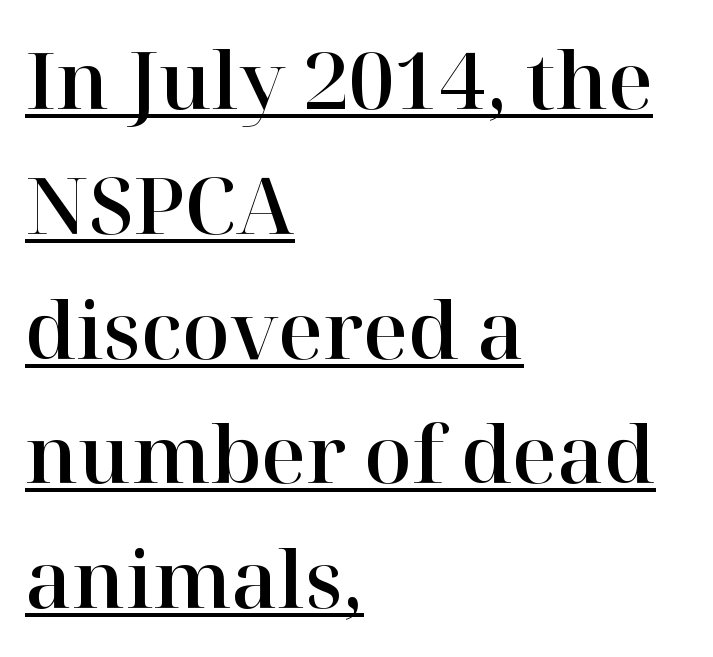
The image shows 78 px serif type, upright; set left-aligned, normal line spacing (1.6x), normal letter spacing, underlined; high stroke contrast and a medium x-height.
